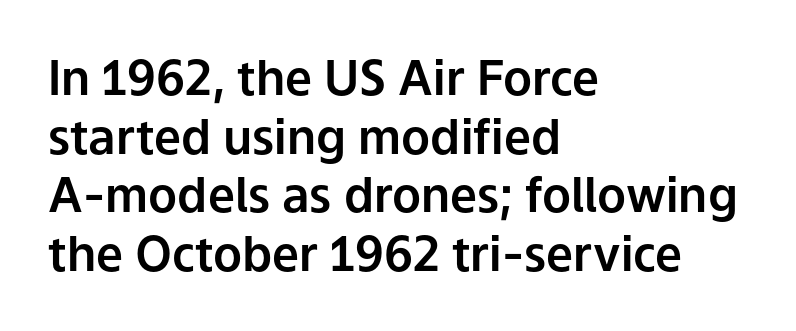
The image shows 48 px sans-serif type, upright; set left-aligned, line spacing 1.22x, normal letter spacing, not underlined; low stroke contrast and a medium x-height.
